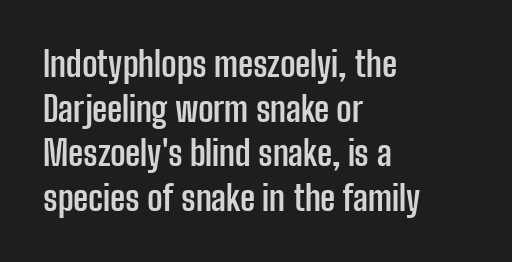
The image shows 34 px semibold, condensed sans-serif type, upright; set left-aligned, normal line spacing (1.31x), normal letter spacing, not underlined; low stroke contrast and a medium x-height.
